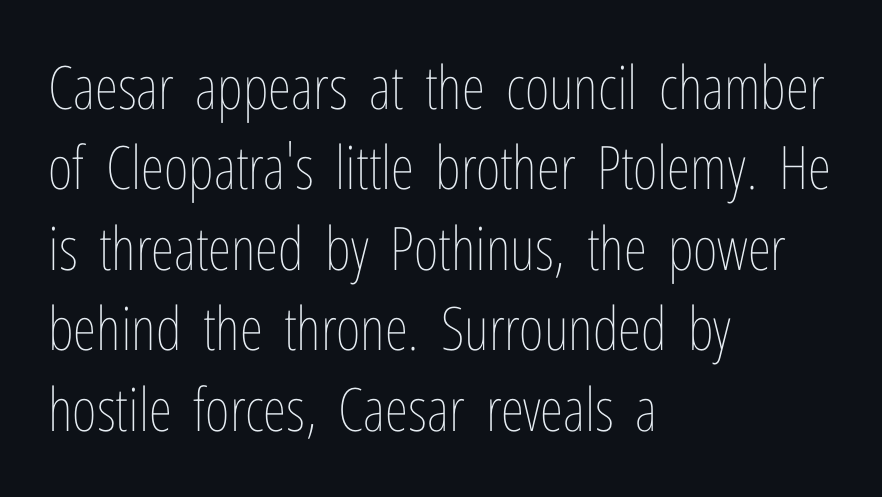
Every character sits straight up, as roman type does. No letter is thick-stroked: the sample isn't bold. The leading is moderate, giving the passage an even texture. Looks like regular typesetting: each glyph gets only the width it needs. Underlining? Definitely not there. If you drew a ruler down the left edge, every line would touch it.
